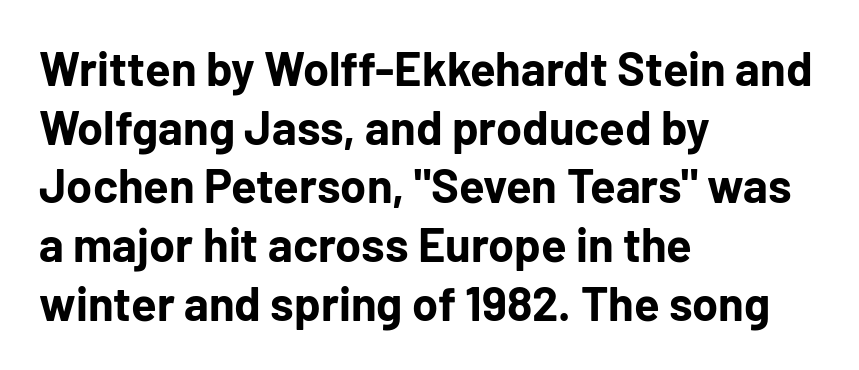
The image shows 47 px bold sans-serif type, upright; set left-aligned, normal line spacing (1.25x), normal letter spacing, not underlined; low stroke contrast and a medium x-height.
